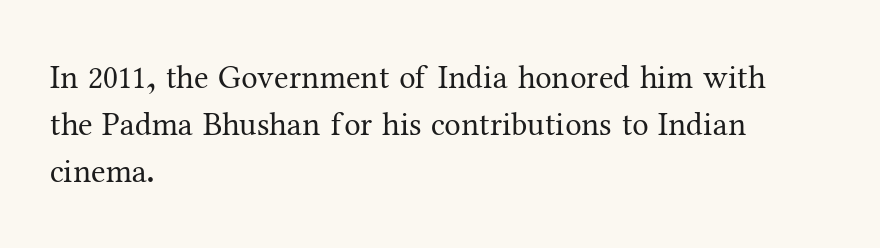
The image shows 33 px regular-weight serif type, upright; set left-aligned, normal line spacing (1.42x), normal letter spacing, not underlined; medium stroke contrast and a medium x-height.
